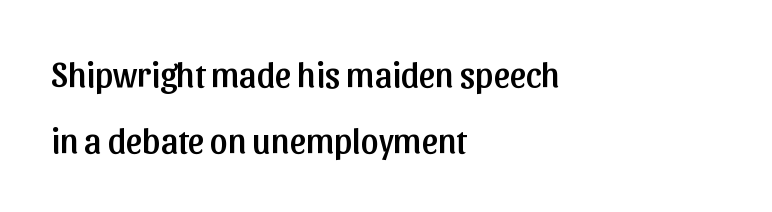
Q: Is the text italic (slanted)? A: No, it is upright.
Q: Is the typeface a serif or a sans-serif typeface? A: Sans-serif.
Q: Is the text underlined? A: No.
Q: How is the paragraph aligned? A: Left-aligned.
Q: Is the spacing between letters normal or unusually wide? A: Normal.
Q: Is the spacing between lines tight, normal or loose? A: Loose.
Q: Width (condensed, normal, or wide)? A: Normal.
Q: Stroke contrast? A: Low.
Q: x-height? A: Medium.
Q: Monospaced? A: No.
